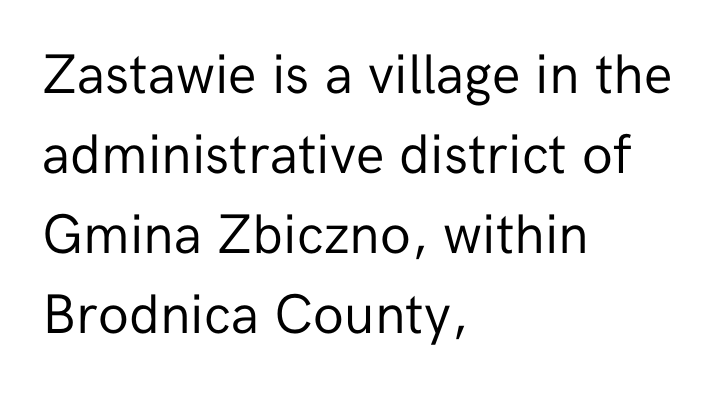
You could not count columns in this text — the font is proportionally spaced. The space directly below the letters is spotless. Each line starts at the same left margin while the right side varies. Posture: straight, roman, zero tilt. Short note: letters normally spaced. Type style note: lacks serifs.
